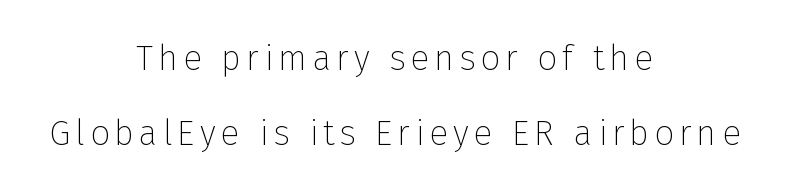
Q: Is the text bold? A: No.
Q: Is the text italic (slanted)? A: No, it is upright.
Q: Is the typeface a serif or a sans-serif typeface? A: Sans-serif.
Q: Is the text underlined? A: No.
Q: How is the paragraph aligned? A: Centered.
Q: Is the spacing between lines tight, normal or loose? A: Loose.
Q: Width (condensed, normal, or wide)? A: Normal.
Q: Stroke contrast? A: Low.
Q: x-height? A: Medium.
Q: Monospaced? A: No.
